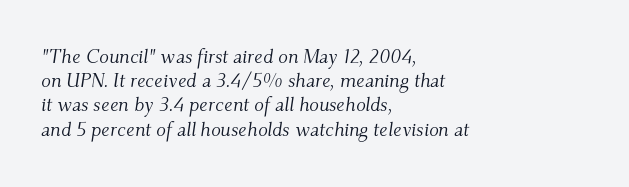
The image shows 20 px text type, italic (leaning right); set left-aligned, line spacing 1.21x, normal letter spacing, not underlined.
